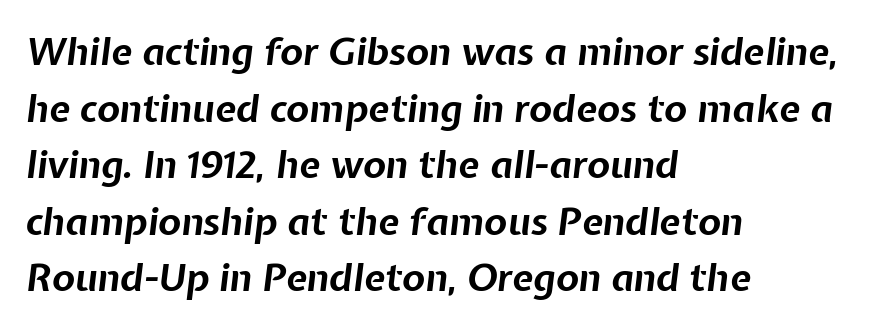
Q: Is the text bold? A: Yes.
Q: Is the text italic (slanted)? A: Yes, it leans right by about 7 degrees.
Q: Is the text underlined? A: No.
Q: How is the paragraph aligned? A: Left-aligned.
Q: Is the spacing between letters normal or unusually wide? A: Normal.
Q: Is the spacing between lines tight, normal or loose? A: Normal.
Q: Width (condensed, normal, or wide)? A: Normal.
Q: Stroke contrast? A: Low.
Q: x-height? A: Medium.
Q: Monospaced? A: No.
